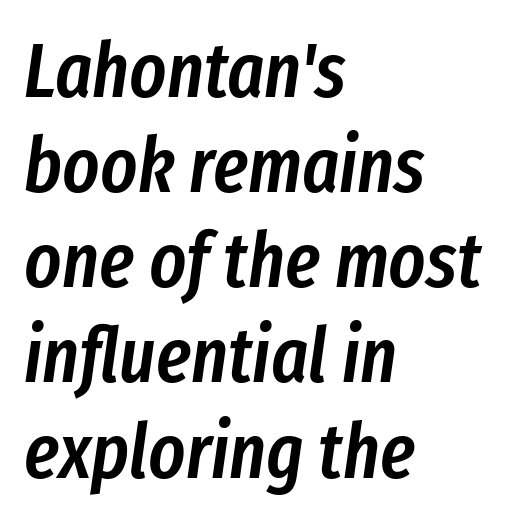
Caption: semibold face, moderately heavy strokes. Slant detected: the letters are inclined. The passage shown is typed in a proportional face where columns would drift. Which margin do the lines hug? The left one — the right edge is uneven.
